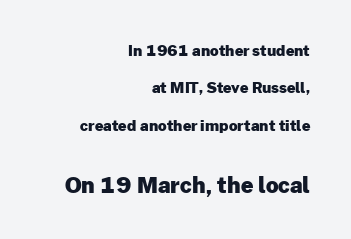
The vertical gap from one line to the next is large. The setting favours the right margin, as signatures and pull-quotes sometimes do. Between one letter and the next there's only the usual sliver of space. The block sitting lower on the canvas is the one with enlarged characters. Unlike italic type, these characters show no tilt at all. Does the weight exceed regular? Yes, all the way to bold.
